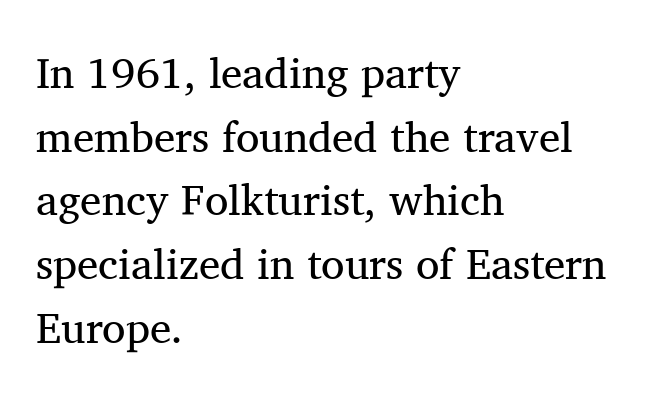
One-word summary of the alignment: left. Baseline-to-baseline distance is the conventional proportion of letter height. These lines were composed using upright roman letters. The foot of each line stays bare and open. The passage shown is not bold in any degree. Looks like regular typesetting: each glyph gets only the width it needs.
